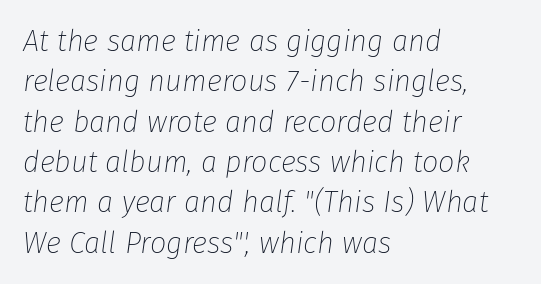
The font is comparable to plain body text, perhaps lighter. Typeset ragged right — the left edge is the straight one. Think of a printed novel: that variable character pitch is what you see here. Italic: yes, the glyphs are oblique. Observe the ordinary spacing: letters are neighbours, not strangers. Compared with typical paragraphs, the rows here are spaced about the same.
